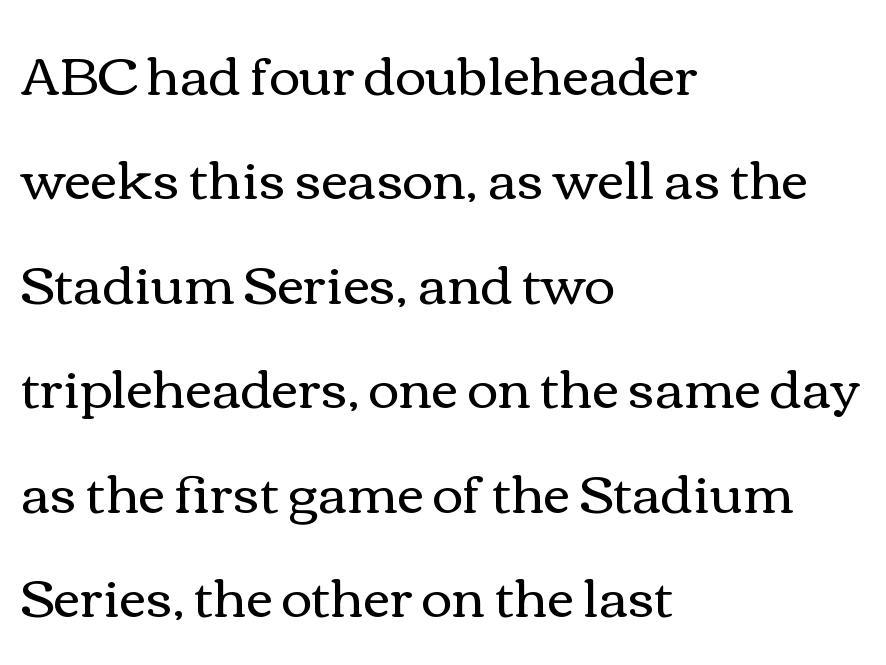
Q: Is the text bold? A: No.
Q: Is the text italic (slanted)? A: No, it is upright.
Q: Is the text underlined? A: No.
Q: How is the paragraph aligned? A: Left-aligned.
Q: Is the spacing between letters normal or unusually wide? A: Normal.
Q: Is the spacing between lines tight, normal or loose? A: Loose.
Q: Width (condensed, normal, or wide)? A: Wide.
Q: x-height? A: Medium.
Q: Monospaced? A: No.
